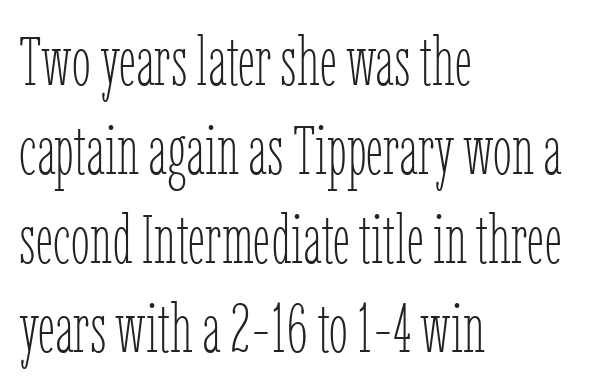
Q: Is the text bold? A: No.
Q: Is the text italic (slanted)? A: No, it is upright.
Q: Is the text underlined? A: No.
Q: How is the paragraph aligned? A: Left-aligned.
Q: Is the spacing between letters normal or unusually wide? A: Normal.
Q: Is the spacing between lines tight, normal or loose? A: Normal.
Q: Width (condensed, normal, or wide)? A: Condensed.
Q: Stroke contrast? A: Low.
Q: x-height? A: Medium.
Q: Monospaced? A: No.
